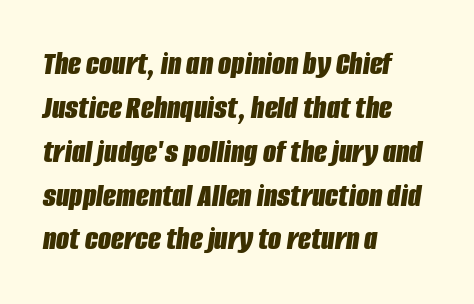
The image shows 34 px bold, condensed type, italic (leaning right); set left-aligned, normal line spacing (1.29x), normal letter spacing, not underlined; low stroke contrast and a large x-height.
